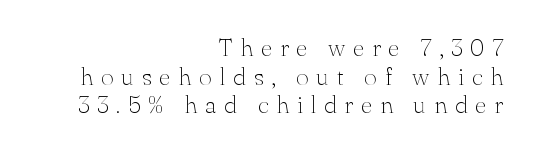
{"italic": "no", "bold": "no", "underline": "no", "align": "right", "line_spacing": "tight", "line_spacing_ratio": 1.15, "letter_spacing": "wide", "letter_spacing_em": 0.31, "glyph_px": 25}
